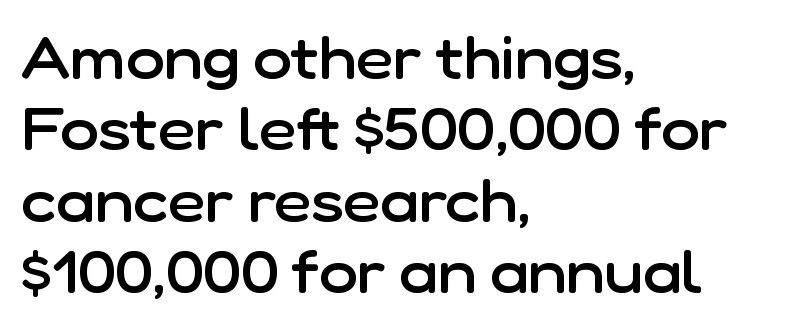
{"serif": "no", "italic": "no", "bold": "semi", "weight": "semibold", "width": "normal", "stroke_contrast": "low", "x_height": "medium", "monospaced": "no", "underline": "no", "align": "left", "line_spacing_ratio": 1.23, "letter_spacing": "normal", "letter_spacing_em": 0.0, "glyph_px": 58}
